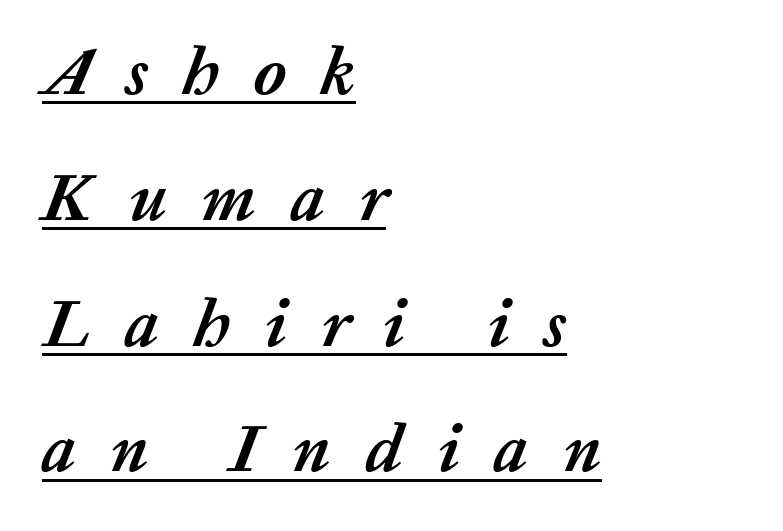
Q: Is the text bold? A: Yes.
Q: Is the text italic (slanted)? A: Yes, it leans right by about 20 degrees.
Q: Is the text underlined? A: Yes.
Q: How is the paragraph aligned? A: Left-aligned.
Q: Is the spacing between letters normal or unusually wide? A: Unusually wide.
Q: Width (condensed, normal, or wide)? A: Normal.
Q: Stroke contrast? A: Low.
Q: x-height? A: Medium.
Q: Monospaced? A: No.
